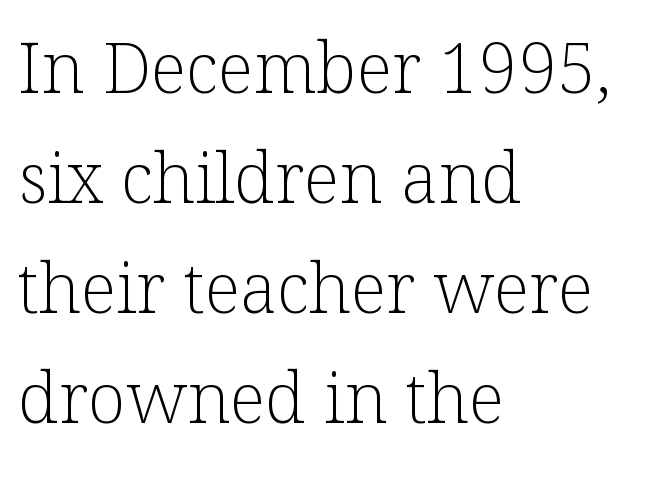
Q: Is the text bold? A: No.
Q: Is the text italic (slanted)? A: No, it is upright.
Q: Is the typeface a serif or a sans-serif typeface? A: Serif.
Q: Is the text underlined? A: No.
Q: How is the paragraph aligned? A: Left-aligned.
Q: Is the spacing between letters normal or unusually wide? A: Normal.
Q: Is the spacing between lines tight, normal or loose? A: Normal.
Q: Width (condensed, normal, or wide)? A: Normal.
Q: Stroke contrast? A: Low.
Q: x-height? A: Medium.
Q: Monospaced? A: No.
